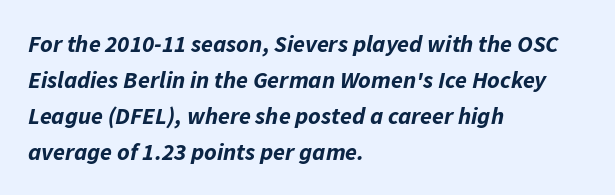
The image shows 24 px bold type, italic (leaning right); set left-aligned, normal line spacing (1.5x), normal letter spacing, not underlined.
